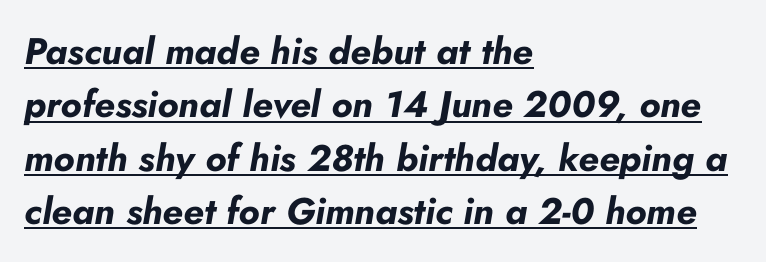
The image shows 37 px bold type, italic (leaning right); set left-aligned, normal line spacing (1.44x), normal letter spacing, underlined; low stroke contrast and a small x-height.
